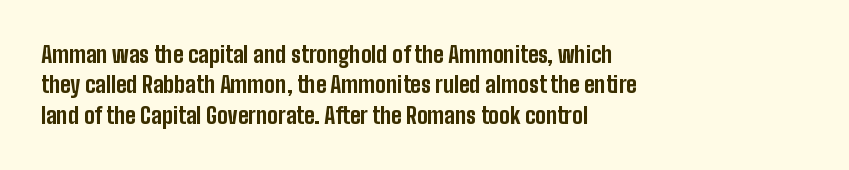
{"italic": "no", "bold": "yes", "underline": "no", "align": "left", "line_spacing": "normal", "line_spacing_ratio": 1.38, "letter_spacing": "normal", "letter_spacing_em": 0.0, "glyph_px": 22}
